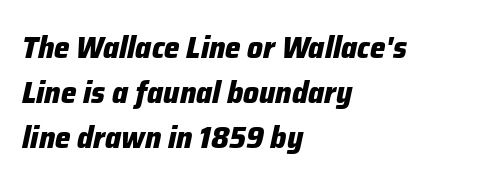
The image shows 31 px heavy type, italic (leaning right); set left-aligned, normal line spacing (1.45x), normal letter spacing, not underlined; low stroke contrast and a medium x-height.
